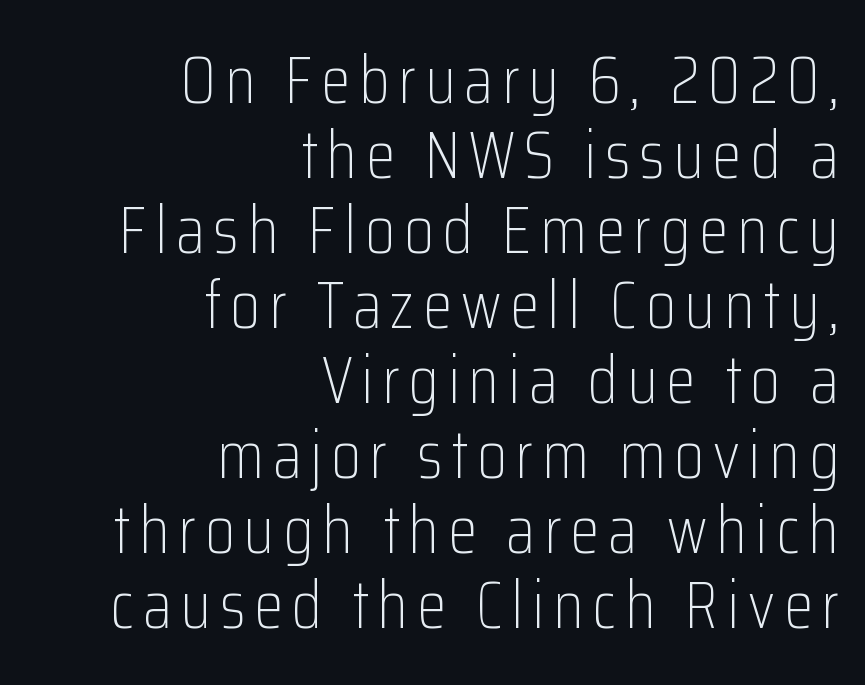
Q: Is the text bold? A: No.
Q: Is the text italic (slanted)? A: No, it is upright.
Q: Is the typeface a serif or a sans-serif typeface? A: Sans-serif.
Q: Is the text underlined? A: No.
Q: How is the paragraph aligned? A: Right-aligned.
Q: Is the spacing between lines tight, normal or loose? A: Tight.
Q: Width (condensed, normal, or wide)? A: Condensed.
Q: Stroke contrast? A: Low.
Q: x-height? A: Medium.
Q: Monospaced? A: No.
